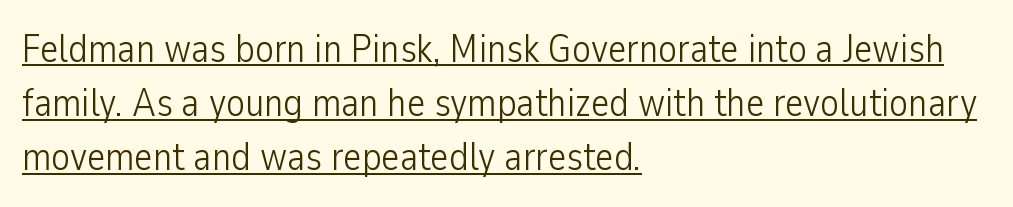
{"serif": "no", "italic": "no", "bold": "no", "weight": "light", "width": "condensed", "stroke_contrast": "low", "x_height": "medium", "monospaced": "no", "underline": "yes", "align": "left", "line_spacing": "normal", "line_spacing_ratio": 1.39, "letter_spacing": "normal", "letter_spacing_em": 0.0, "glyph_px": 39}
